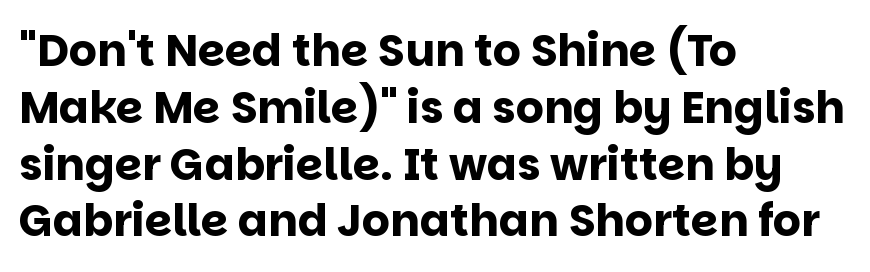
Q: Is the text bold? A: Yes.
Q: Is the text italic (slanted)? A: No, it is upright.
Q: Is the typeface a serif or a sans-serif typeface? A: Sans-serif.
Q: Is the text underlined? A: No.
Q: How is the paragraph aligned? A: Left-aligned.
Q: Is the spacing between letters normal or unusually wide? A: Normal.
Q: Is the spacing between lines tight, normal or loose? A: Normal.
Q: Width (condensed, normal, or wide)? A: Normal.
Q: Stroke contrast? A: Low.
Q: x-height? A: Large.
Q: Monospaced? A: No.
